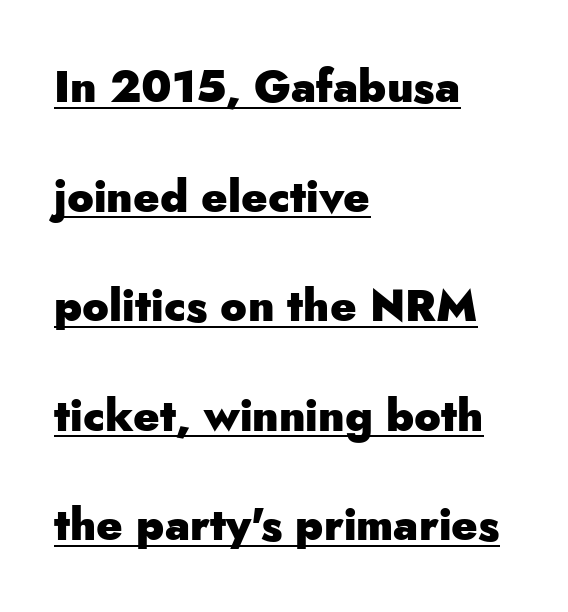
Q: Is the text bold? A: Yes.
Q: Is the text italic (slanted)? A: No, it is upright.
Q: Is the typeface a serif or a sans-serif typeface? A: Sans-serif.
Q: Is the text underlined? A: Yes.
Q: How is the paragraph aligned? A: Left-aligned.
Q: Is the spacing between letters normal or unusually wide? A: Normal.
Q: Is the spacing between lines tight, normal or loose? A: Loose.
Q: Width (condensed, normal, or wide)? A: Normal.
Q: Stroke contrast? A: Low.
Q: x-height? A: Small.
Q: Monospaced? A: No.
